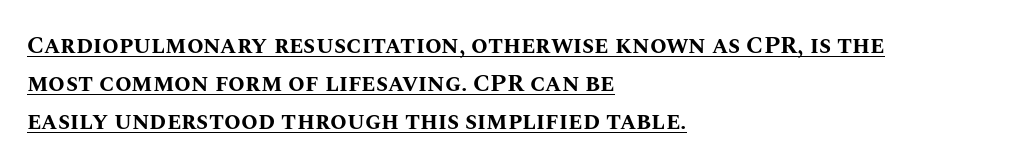
Q: Is the text bold? A: Yes.
Q: Is the text italic (slanted)? A: No, it is upright.
Q: Is the text underlined? A: Yes.
Q: How is the paragraph aligned? A: Left-aligned.
Q: Is the spacing between letters normal or unusually wide? A: Normal.
Q: Is the spacing between lines tight, normal or loose? A: Normal.
